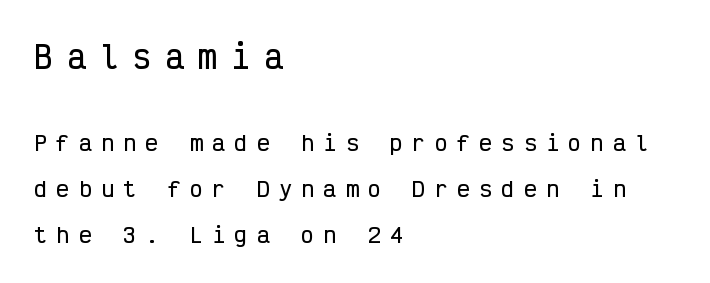
{"serif": "no", "italic": "no", "width": "condensed", "stroke_contrast": "low", "x_height": "medium", "monospaced": "yes", "underline": "no", "align": "left", "line_spacing": "loose", "line_spacing_ratio": 2.19, "letter_spacing": "wide", "letter_spacing_em": 0.46, "larger_block": "first", "size_ratio": 1.48, "glyph_px": 31}
